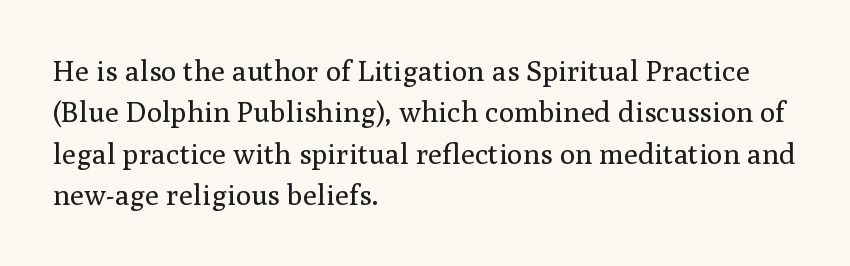
The image shows 29 px regular-weight serif type, upright; set left-aligned, normal line spacing (1.43x), normal letter spacing, not underlined; medium stroke contrast and a medium x-height.
